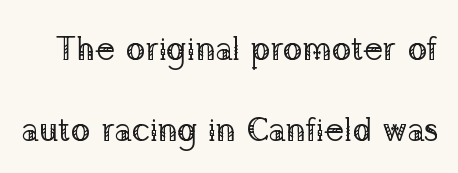
Q: Is the text bold? A: No.
Q: Is the text italic (slanted)? A: No, it is upright.
Q: Is the typeface a serif or a sans-serif typeface? A: Serif.
Q: Is the text underlined? A: No.
Q: Is the spacing between letters normal or unusually wide? A: Normal.
Q: Is the spacing between lines tight, normal or loose? A: Loose.
Q: Width (condensed, normal, or wide)? A: Normal.
Q: Stroke contrast? A: Low.
Q: x-height? A: Medium.
Q: Monospaced? A: No.
